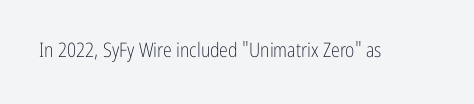
Posture: upright roman. Short note: letters normally spaced. The weight would be labelled regular, book, light, or lighter still. Lines of text with bare space underneath.
